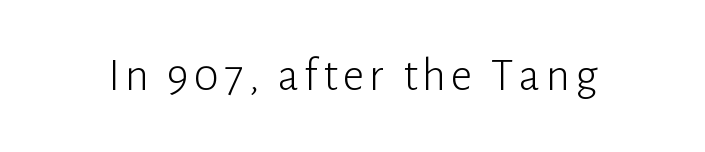
{"serif": "no", "italic": "no", "bold": "no", "weight": "light", "width": "normal", "stroke_contrast": "low", "x_height": "medium", "monospaced": "no", "underline": "no", "glyph_px": 47}
